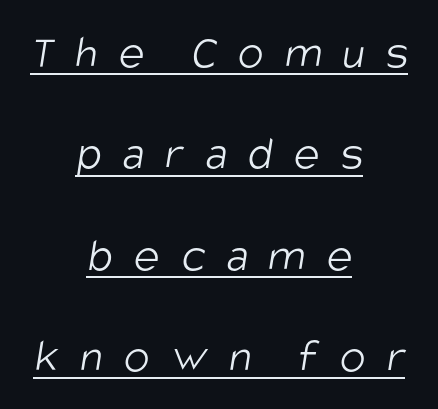
Note: no serifs on the glyphs. Varying glyph widths throughout — classic text-font behaviour. Widely set lines give the paragraph a tall, airy silhouette. The lines are quadded center. Caption: expanded tracking, letters set apart.
